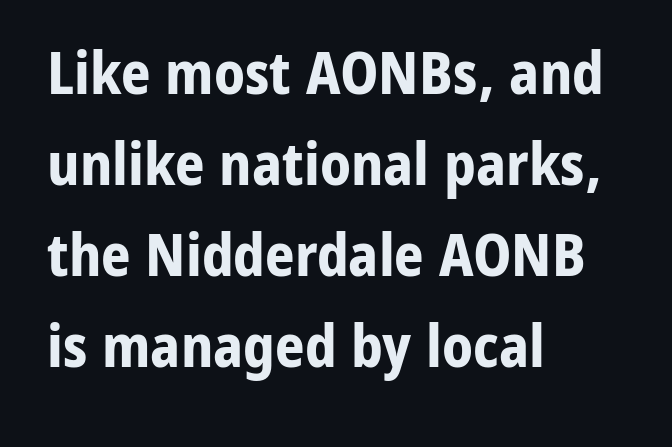
Q: Is the text bold? A: Yes.
Q: Is the text italic (slanted)? A: No, it is upright.
Q: Is the typeface a serif or a sans-serif typeface? A: Sans-serif.
Q: Is the text underlined? A: No.
Q: How is the paragraph aligned? A: Left-aligned.
Q: Is the spacing between letters normal or unusually wide? A: Normal.
Q: Is the spacing between lines tight, normal or loose? A: Normal.
Q: Width (condensed, normal, or wide)? A: Normal.
Q: Stroke contrast? A: Low.
Q: x-height? A: Medium.
Q: Monospaced? A: No.
